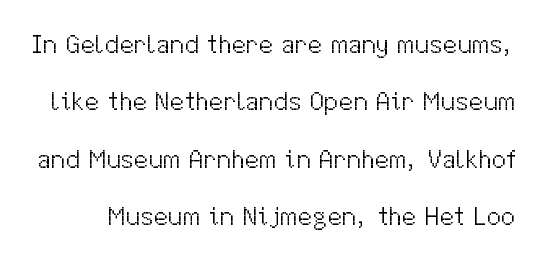
The image shows 26 px text type, upright; set loose line spacing (2.21x), normal letter spacing, not underlined.
